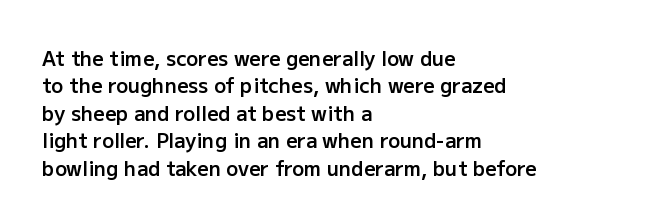
{"italic": "no", "bold": "semi", "underline": "no", "align": "left", "line_spacing": "normal", "line_spacing_ratio": 1.37, "letter_spacing": "normal", "letter_spacing_em": 0.0, "glyph_px": 20}
